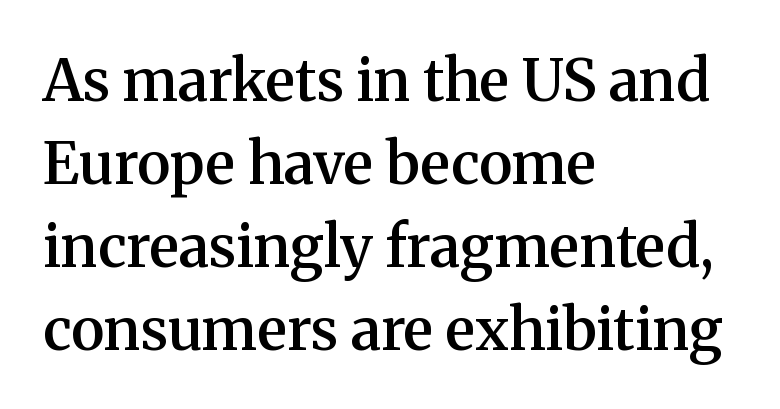
{"serif": "yes", "italic": "no", "bold": "semi", "weight": "semibold", "width": "normal", "stroke_contrast": "medium", "x_height": "medium", "monospaced": "no", "underline": "no", "align": "left", "line_spacing": "normal", "line_spacing_ratio": 1.43, "letter_spacing": "normal", "letter_spacing_em": 0.0, "glyph_px": 58}
